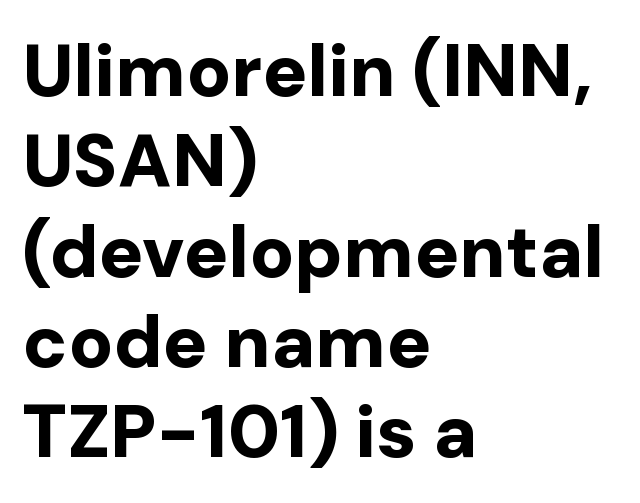
The image shows 74 px bold sans-serif type, upright; set left-aligned, line spacing 1.22x, normal letter spacing, not underlined; low stroke contrast and a medium x-height.
